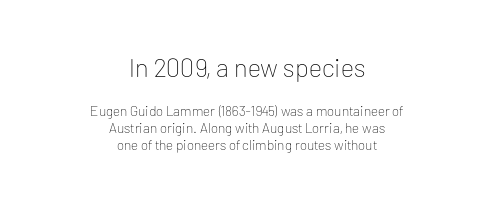
The image shows 26 px text type, upright; set centered, line spacing 1.18x, normal letter spacing, not underlined; the first (top) block is 1.86x larger.
